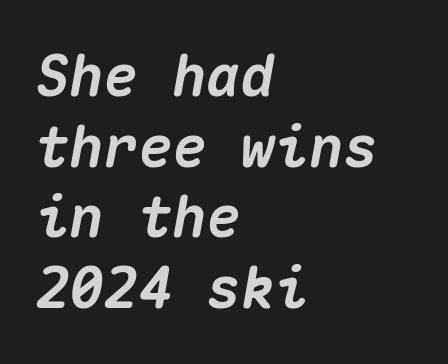
The image shows 57 px heavy type, italic (leaning right), monospaced; set left-aligned, line spacing 1.24x, normal letter spacing, not underlined; medium stroke contrast and a medium x-height.
